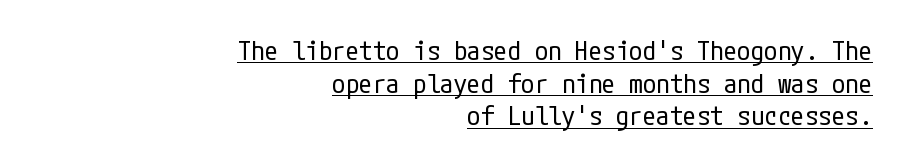
The image shows 27 px text type, upright; set right-aligned, line spacing 1.21x, normal letter spacing, underlined.
